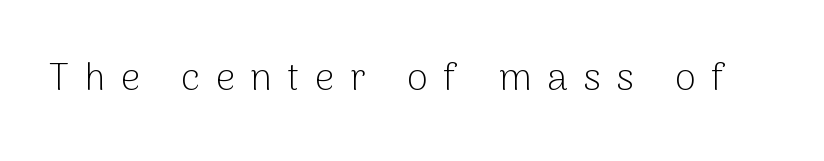
The image shows 38 px light sans-serif type, upright; set unusually wide letter spacing (+0.41 em), not underlined; low stroke contrast and a medium x-height.
